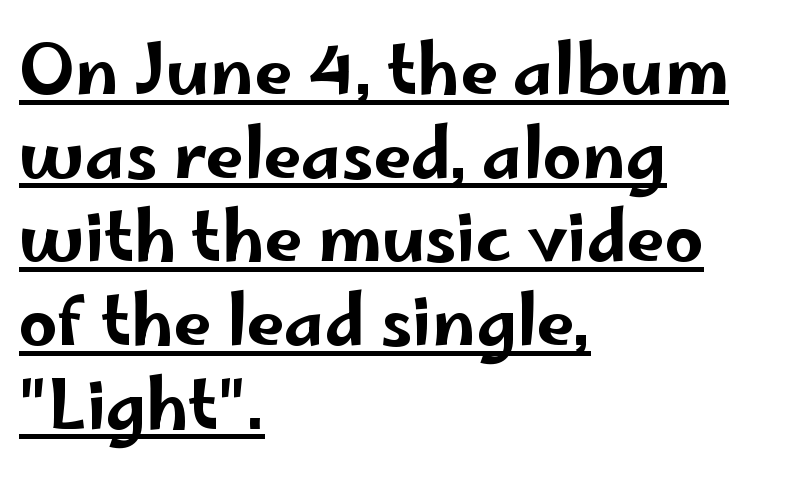
Do the characters align in a grid? No, the font is proportional. You can see a thin bar hugging the bottom of the glyphs. Designer's note — italics off, roman on. The letterforms sit shoulder to shoulder at normal distance.
